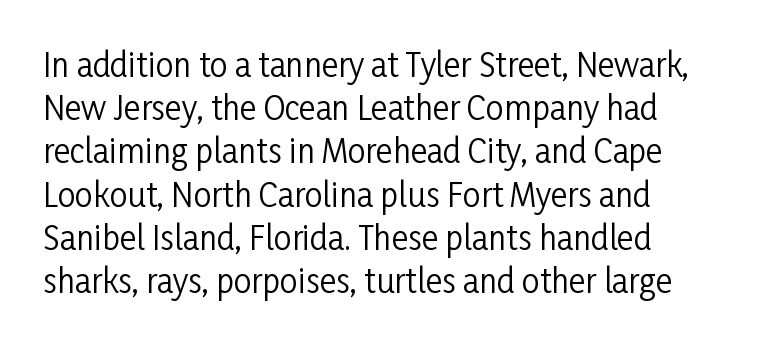
{"serif": "no", "italic": "no", "bold": "no", "weight": "regular", "width": "condensed", "stroke_contrast": "low", "x_height": "medium", "monospaced": "no", "underline": "no", "align": "left", "line_spacing": "normal", "line_spacing_ratio": 1.35, "letter_spacing": "normal", "letter_spacing_em": 0.0, "glyph_px": 32}
